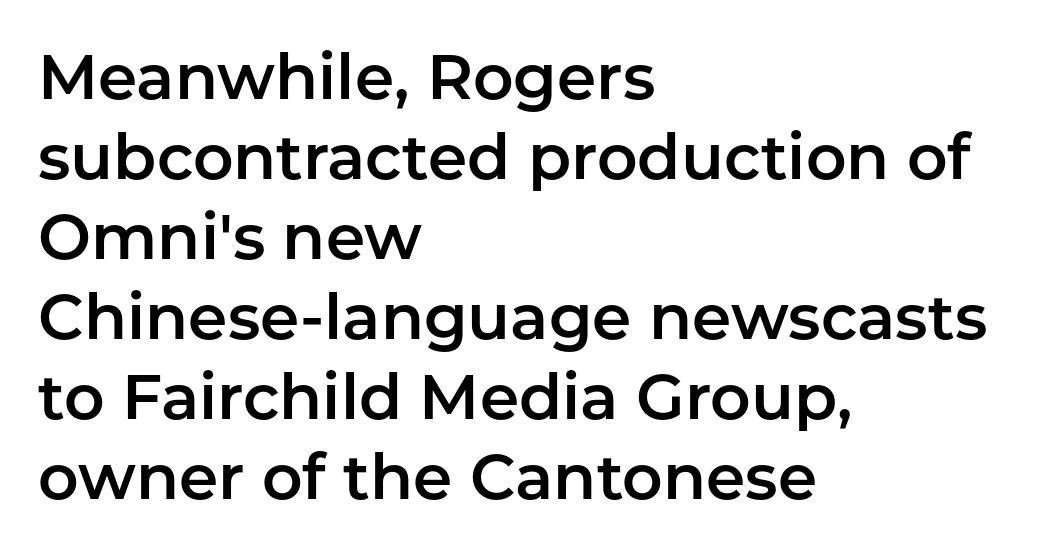
Q: Is the text italic (slanted)? A: No, it is upright.
Q: Is the typeface a serif or a sans-serif typeface? A: Sans-serif.
Q: Is the text underlined? A: No.
Q: How is the paragraph aligned? A: Left-aligned.
Q: Is the spacing between letters normal or unusually wide? A: Normal.
Q: Is the spacing between lines tight, normal or loose? A: Normal.
Q: Width (condensed, normal, or wide)? A: Normal.
Q: Stroke contrast? A: Low.
Q: x-height? A: Medium.
Q: Monospaced? A: No.
